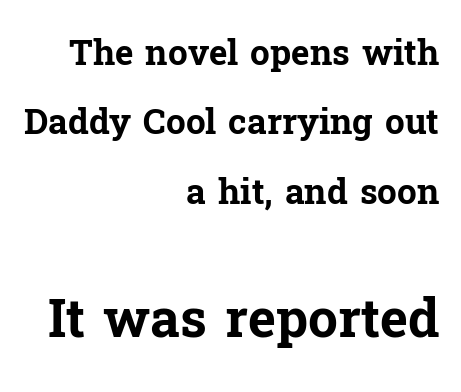
Q: Is the text bold? A: Yes.
Q: Is the text italic (slanted)? A: No, it is upright.
Q: Is the typeface a serif or a sans-serif typeface? A: Serif.
Q: Is the text underlined? A: No.
Q: How is the paragraph aligned? A: Right-aligned.
Q: Is the spacing between letters normal or unusually wide? A: Normal.
Q: Is the spacing between lines tight, normal or loose? A: Loose.
Q: Which block of text is set in a larger size, the first (top) or the second (bottom)? A: The second (bottom) one.
Q: Width (condensed, normal, or wide)? A: Normal.
Q: Stroke contrast? A: Low.
Q: x-height? A: Medium.
Q: Monospaced? A: No.
